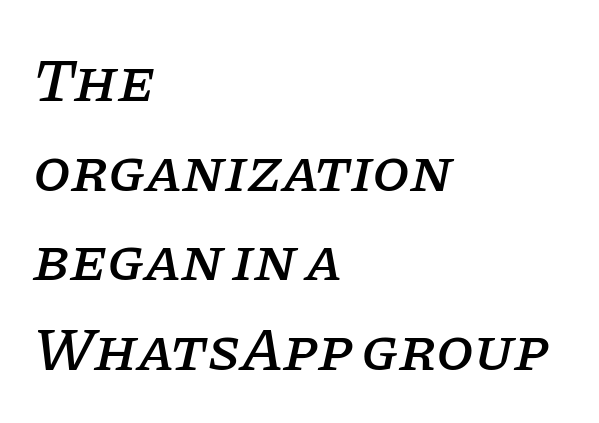
The glyphs look as if they've been sheared to an angle. Character widths vary here, with narrow letters taking less room than wide ones. Nothing unusual about the tracking: characters are spaced as the font intends. The block of text has a typical density, with ordinary space between rows.
